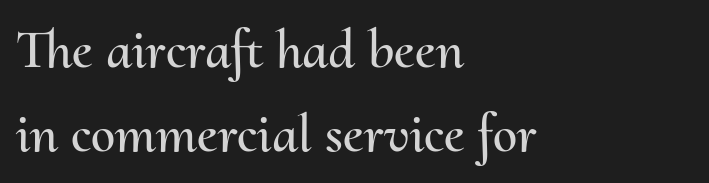
Q: Is the text italic (slanted)? A: No, it is upright.
Q: Is the text underlined? A: No.
Q: How is the paragraph aligned? A: Left-aligned.
Q: Is the spacing between letters normal or unusually wide? A: Normal.
Q: Is the spacing between lines tight, normal or loose? A: Normal.
Q: Width (condensed, normal, or wide)? A: Normal.
Q: Stroke contrast? A: Medium.
Q: x-height? A: Small.
Q: Monospaced? A: No.
